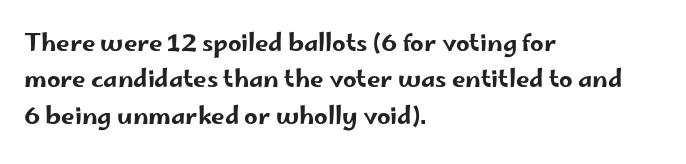
{"italic": "no", "underline": "no", "align": "left", "line_spacing": "normal", "line_spacing_ratio": 1.52, "letter_spacing": "normal", "letter_spacing_em": 0.0, "glyph_px": 24}
